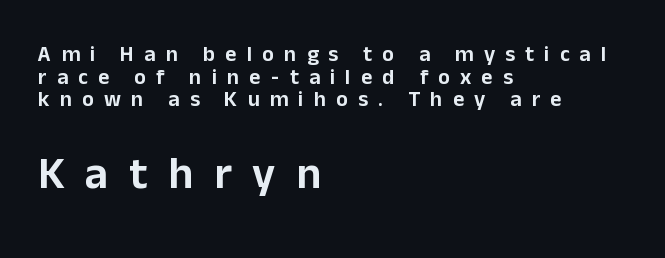
In terms of letterspacing, this is a distinctly airy, spread setting. Notice how the stems are strictly vertical — no italics here. Here the second block reads like a headline and the first like body copy. These lines are rendered in a variable-pitch font.
